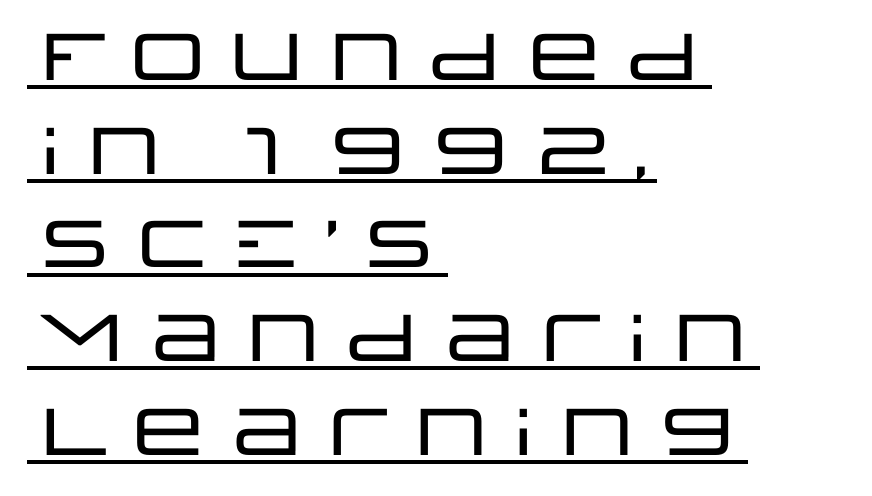
The image shows 66 px wide sans-serif type, upright; set left-aligned, normal line spacing (1.42x), normal letter spacing, underlined; low stroke contrast and a large x-height.
